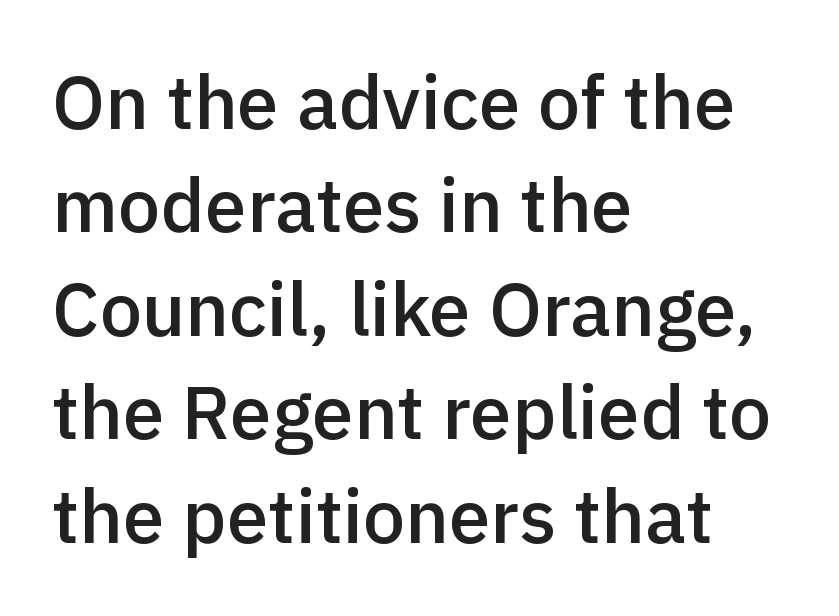
{"serif": "no", "italic": "no", "bold": "semi", "weight": "semibold", "width": "normal", "x_height": "medium", "monospaced": "no", "underline": "no", "align": "left", "line_spacing": "normal", "line_spacing_ratio": 1.38, "letter_spacing": "normal", "letter_spacing_em": 0.0, "glyph_px": 75}
